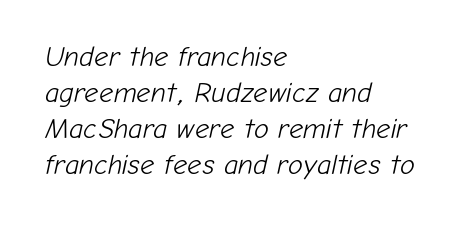
The image shows 28 px light type, italic (leaning right); set left-aligned, normal line spacing (1.29x), normal letter spacing, not underlined; low stroke contrast and a medium x-height.
